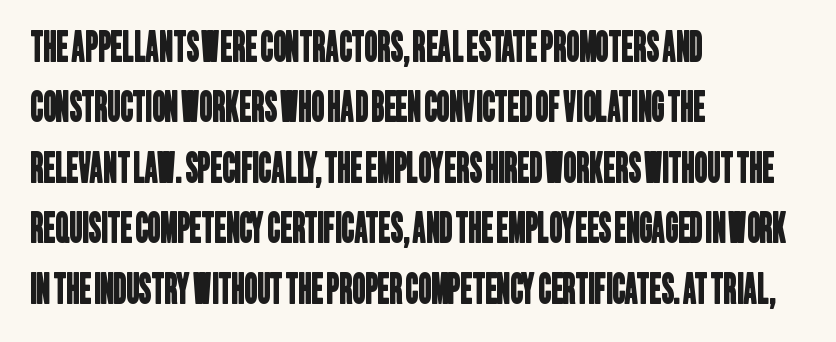
{"serif": "no", "width": "condensed", "stroke_contrast": "low", "x_height": "large", "monospaced": "no", "underline": "no", "align": "left", "line_spacing": "normal", "line_spacing_ratio": 1.51, "letter_spacing": "normal", "letter_spacing_em": 0.0, "glyph_px": 40}
